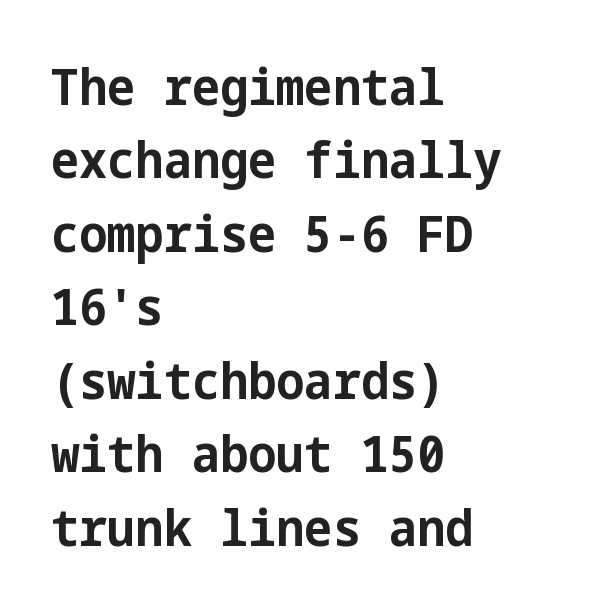
Q: Is the text bold? A: Yes.
Q: Is the text italic (slanted)? A: No, it is upright.
Q: Is the typeface a serif or a sans-serif typeface? A: Sans-serif.
Q: Is the text underlined? A: No.
Q: How is the paragraph aligned? A: Left-aligned.
Q: Is the spacing between letters normal or unusually wide? A: Normal.
Q: Is the spacing between lines tight, normal or loose? A: Normal.
Q: Width (condensed, normal, or wide)? A: Normal.
Q: Stroke contrast? A: Low.
Q: x-height? A: Medium.
